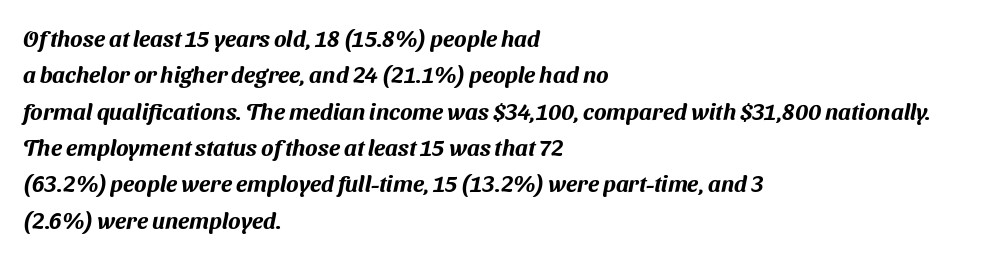
Q: Is the text underlined? A: No.
Q: How is the paragraph aligned? A: Left-aligned.
Q: Is the spacing between letters normal or unusually wide? A: Normal.
Q: Is the spacing between lines tight, normal or loose? A: Normal.
